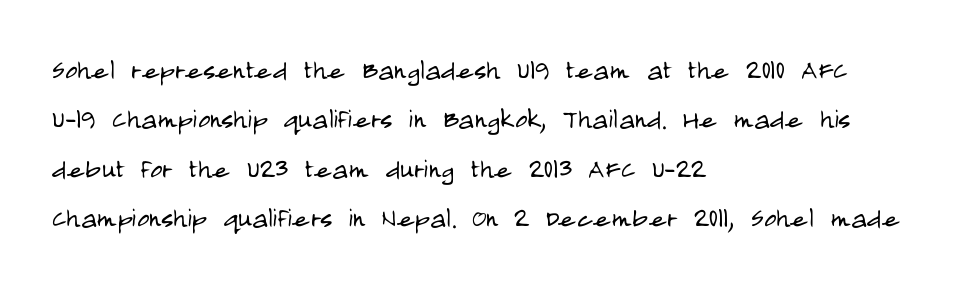
{"serif": "no", "italic": "no", "bold": "no", "weight": "light", "width": "condensed", "stroke_contrast": "low", "x_height": "large", "monospaced": "no", "underline": "no", "align": "left", "line_spacing": "normal", "line_spacing_ratio": 1.5, "letter_spacing": "normal", "letter_spacing_em": 0.0, "glyph_px": 33}
